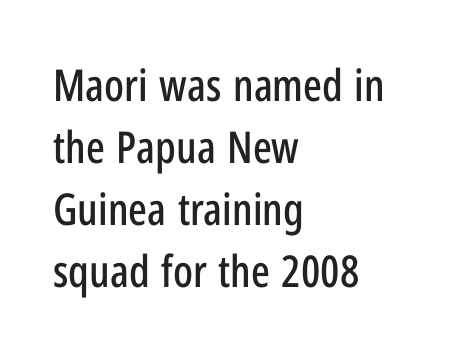
{"serif": "no", "italic": "no", "width": "condensed", "stroke_contrast": "low", "x_height": "medium", "monospaced": "no", "underline": "no", "align": "left", "line_spacing": "normal", "line_spacing_ratio": 1.41, "letter_spacing": "normal", "letter_spacing_em": 0.0, "glyph_px": 44}
